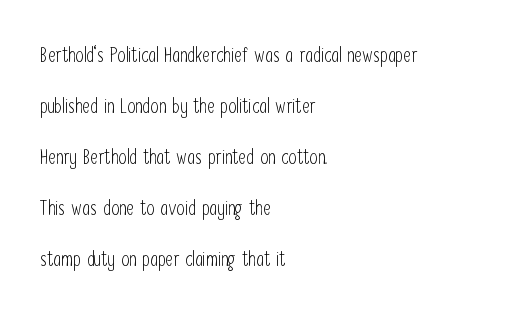
{"italic": "no", "bold": "no", "underline": "no", "align": "left", "line_spacing": "loose", "line_spacing_ratio": 2.43, "letter_spacing": "normal", "letter_spacing_em": 0.0, "glyph_px": 21}
